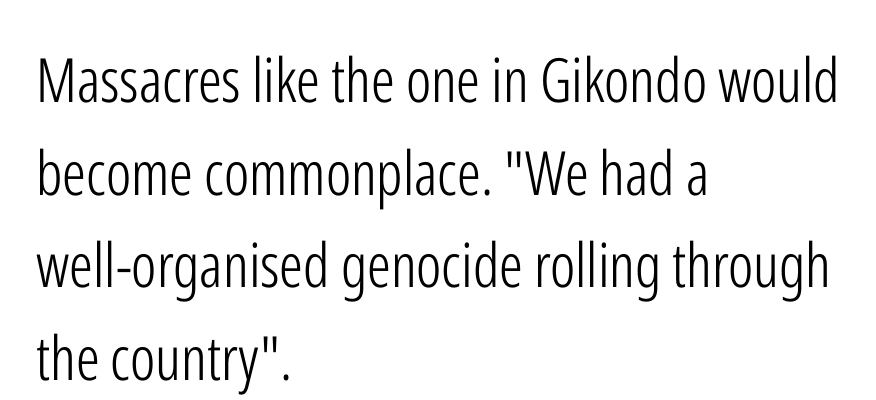
Is this a fixed-width face? No — the glyphs have proportional, varying widths. Descender tails drop into unmarked territory. Which margin do the lines hug? The left one — the right edge is uneven. Is there any slant? The stems are plumb.
